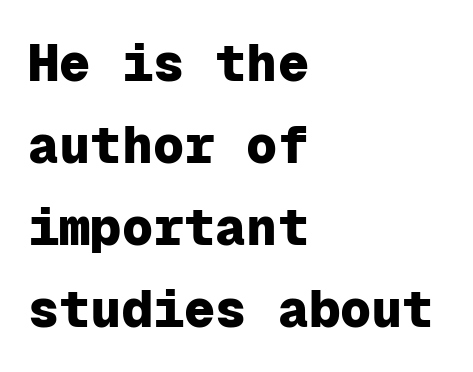
{"serif": "no", "italic": "no", "bold": "yes", "weight": "heavy", "width": "normal", "stroke_contrast": "low", "x_height": "medium", "monospaced": "yes", "underline": "no", "align": "left", "line_spacing": "normal", "line_spacing_ratio": 1.58, "letter_spacing": "normal", "letter_spacing_em": 0.0, "glyph_px": 52}
